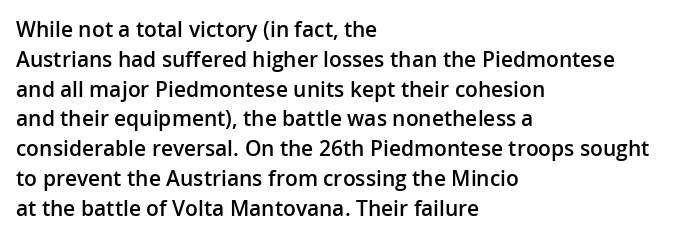
The image shows 21 px text type, upright; set left-aligned, normal line spacing (1.42x), normal letter spacing, not underlined.
